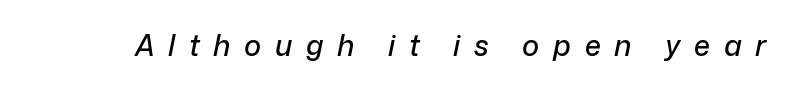
Here the glyphs are tracked loosely, breaking word shapes into spaced letters. Italic? Definitely — the glyphs are oblique. Each row of text sits above clean, open space. Here the designer chose a conventional face with non-uniform glyph widths.
